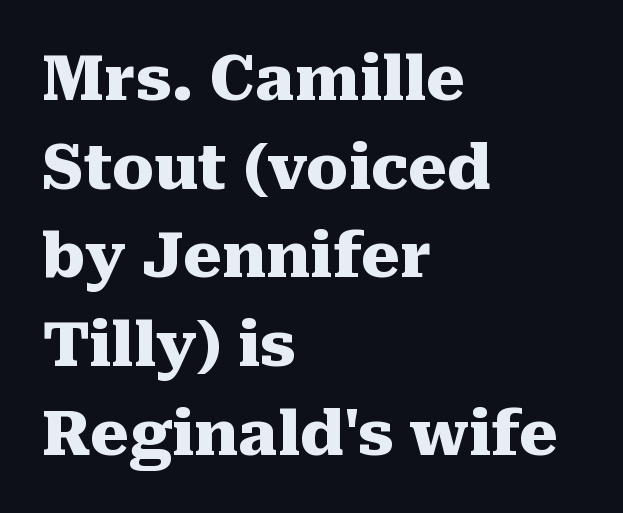
Looks like regular typesetting: each glyph gets only the width it needs. Its strokes are broad and dark, the hallmark of bold type. Decoration check: the copy has no underline. These lines stack with their left ends in a neat column.
